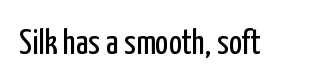
The image shows 35 px regular-weight, condensed sans-serif type, upright; set normal letter spacing, not underlined; low stroke contrast and a medium x-height.
